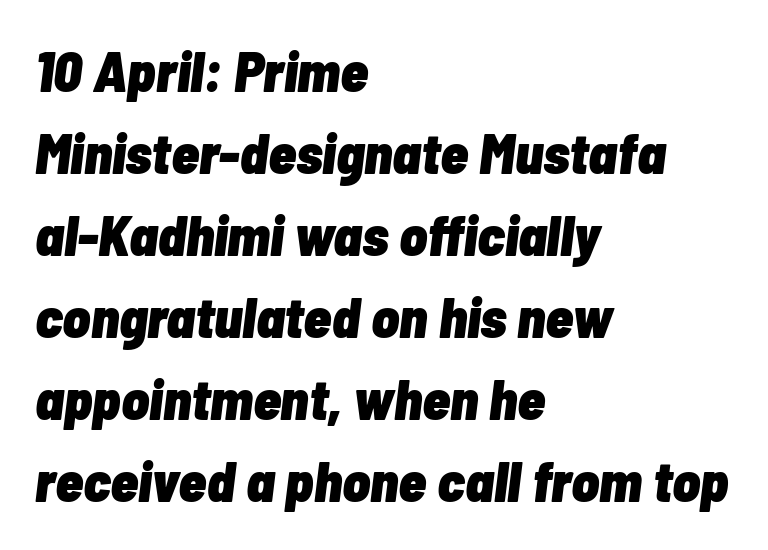
The paragraph shown leans on its left margin. Compared with ordinary roman type, these characters are visibly tilted. Only glyphs here, with clear space below each row. Strong, thick strokes mark this as bold type. Students, observe: this is what conventionally led text looks like.
